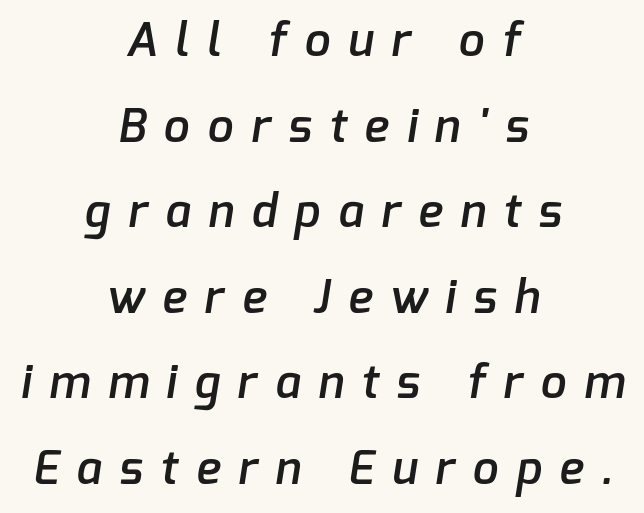
How heavy is the stroke? Medium-heavy — a semibold, shy of bold. Words float on clear page, feet unadorned. Neither beginnings nor endings align; midpoints do. Here the designer chose a conventional face with non-uniform glyph widths. These lines have a slow, spaced-out rhythm from letter to letter. Classification — sans serif.
